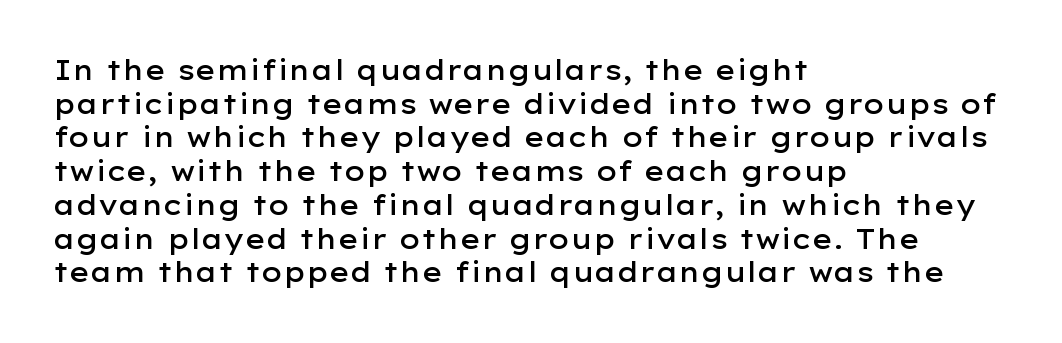
Q: Is the text bold? A: Semi-bold.
Q: Is the text italic (slanted)? A: No, it is upright.
Q: Is the text underlined? A: No.
Q: How is the paragraph aligned? A: Left-aligned.
Q: Is the spacing between letters normal or unusually wide? A: Normal.
Q: Is the spacing between lines tight, normal or loose? A: Normal.
